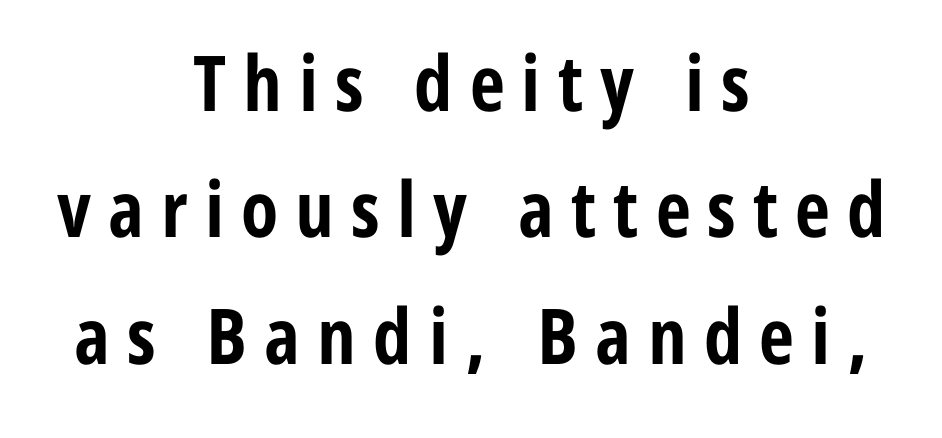
Q: Is the text bold? A: Yes.
Q: Is the text italic (slanted)? A: No, it is upright.
Q: Is the typeface a serif or a sans-serif typeface? A: Sans-serif.
Q: Is the text underlined? A: No.
Q: How is the paragraph aligned? A: Centered.
Q: Is the spacing between letters normal or unusually wide? A: Unusually wide.
Q: Is the spacing between lines tight, normal or loose? A: Normal.
Q: Width (condensed, normal, or wide)? A: Condensed.
Q: Stroke contrast? A: Low.
Q: x-height? A: Medium.
Q: Monospaced? A: No.
